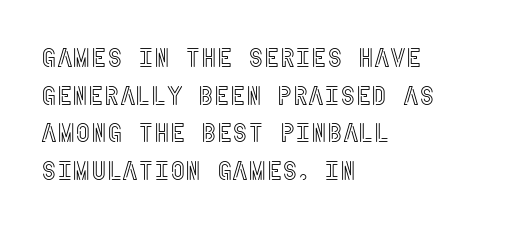
Q: Is the text italic (slanted)? A: No, it is upright.
Q: Is the text underlined? A: No.
Q: How is the paragraph aligned? A: Left-aligned.
Q: Is the spacing between letters normal or unusually wide? A: Normal.
Q: Is the spacing between lines tight, normal or loose? A: Normal.
